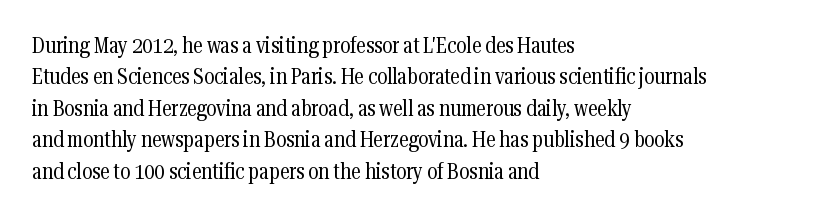
The line-height multiplier appears to be the usual default. The ragged edge is on the right, which tells us the setting is flush left. A typesetter would mark this as roman, not italic. This sample uses plain, unmodified letter spacing. No letter is thick-stroked: the sample isn't bold.
